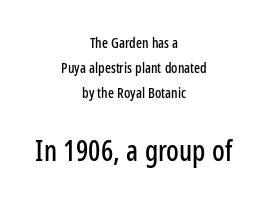
Check the space under the baseline: it is left empty. Each word holds together tightly as a unit, with standard inter-letter gaps. Small over large — that's the arrangement of the two blocks here. Each letter keeps its own natural width here, so spacing adapts to shape. A roman cut, with each character standing at attention.
